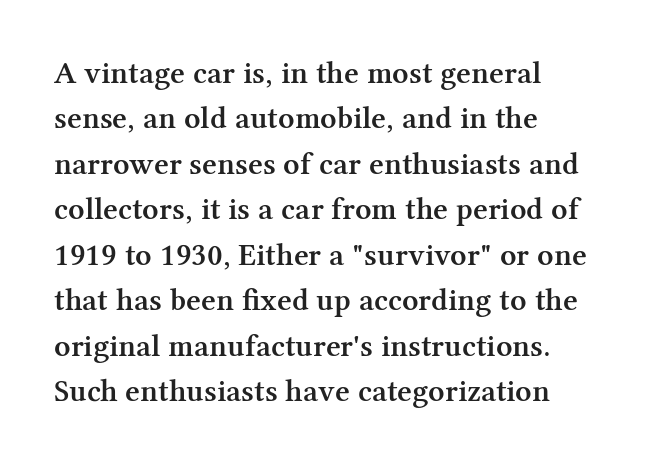
Q: Is the text bold? A: Semi-bold.
Q: Is the text italic (slanted)? A: No, it is upright.
Q: Is the typeface a serif or a sans-serif typeface? A: Serif.
Q: Is the text underlined? A: No.
Q: How is the paragraph aligned? A: Left-aligned.
Q: Is the spacing between letters normal or unusually wide? A: Normal.
Q: Is the spacing between lines tight, normal or loose? A: Normal.
Q: Width (condensed, normal, or wide)? A: Normal.
Q: Stroke contrast? A: Medium.
Q: x-height? A: Medium.
Q: Monospaced? A: No.
